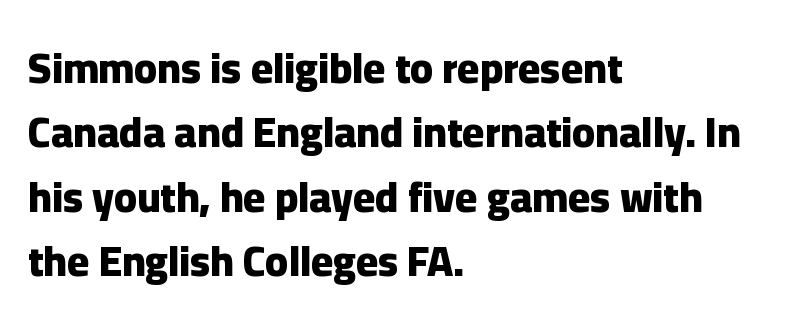
Q: Is the text bold? A: Yes.
Q: Is the text italic (slanted)? A: No, it is upright.
Q: Is the typeface a serif or a sans-serif typeface? A: Sans-serif.
Q: Is the text underlined? A: No.
Q: How is the paragraph aligned? A: Left-aligned.
Q: Is the spacing between letters normal or unusually wide? A: Normal.
Q: Is the spacing between lines tight, normal or loose? A: Normal.
Q: Width (condensed, normal, or wide)? A: Normal.
Q: Stroke contrast? A: Low.
Q: x-height? A: Medium.
Q: Monospaced? A: No.
